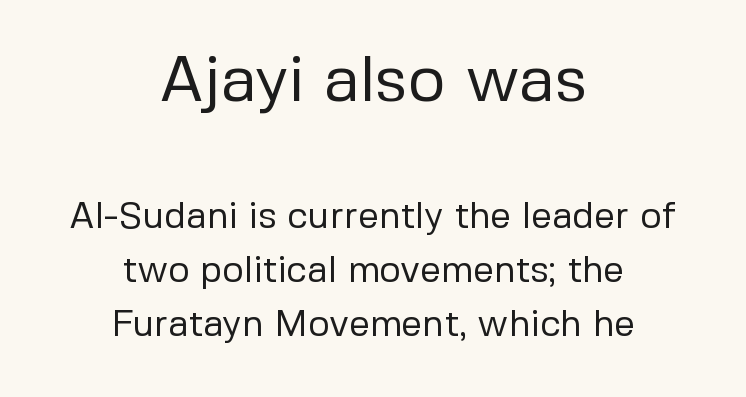
No feet cap the strokes, marking this as sans-serif type. The vertical gap from one line to the next is medium. Each line is balanced around a shared central axis. Letter spacing: default. Is the type heavy? It reads as light-to-regular instead. If you squint, the top block still reads clearly — it's the larger of the two.
